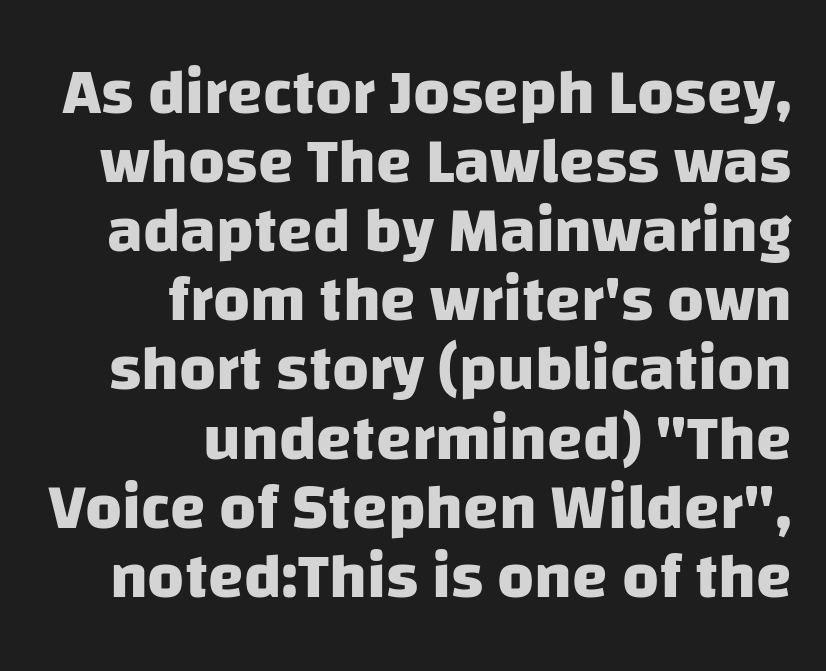
The image shows 64 px heavy sans-serif type; set right-aligned, tight line spacing (1.08x), normal letter spacing, not underlined; low stroke contrast and a large x-height.
